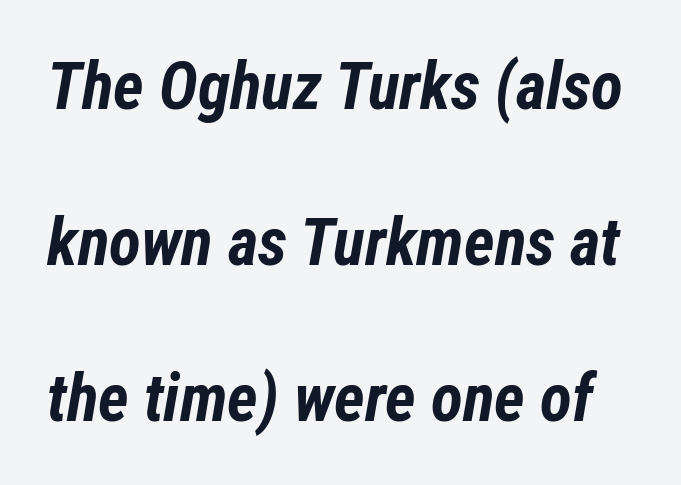
{"italic": "yes", "lean": "right", "slant_degrees": 12, "bold": "yes", "weight": "bold", "width": "condensed", "stroke_contrast": "low", "x_height": "medium", "monospaced": "no", "underline": "no", "line_spacing": "loose", "line_spacing_ratio": 2.36, "letter_spacing": "normal", "letter_spacing_em": 0.0, "glyph_px": 66}
